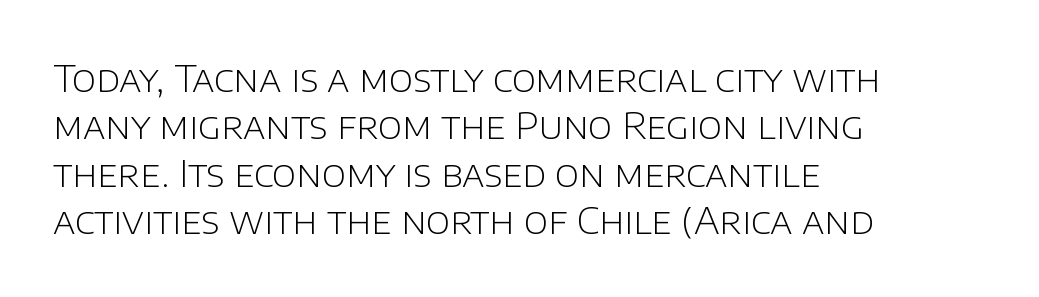
{"serif": "no", "italic": "no", "bold": "no", "weight": "light", "width": "normal", "stroke_contrast": "low", "x_height": "large", "monospaced": "no", "underline": "no", "align": "left", "line_spacing": "normal", "line_spacing_ratio": 1.28, "letter_spacing": "normal", "letter_spacing_em": 0.0, "glyph_px": 37}
